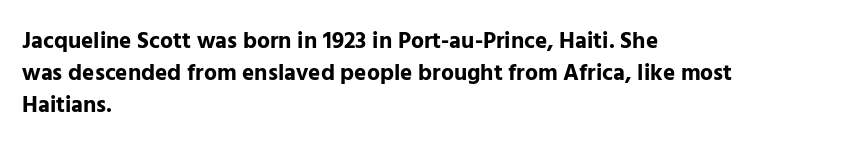
{"italic": "no", "bold": "yes", "underline": "no", "align": "left", "line_spacing": "normal", "line_spacing_ratio": 1.4, "letter_spacing": "normal", "letter_spacing_em": 0.0, "glyph_px": 23}
